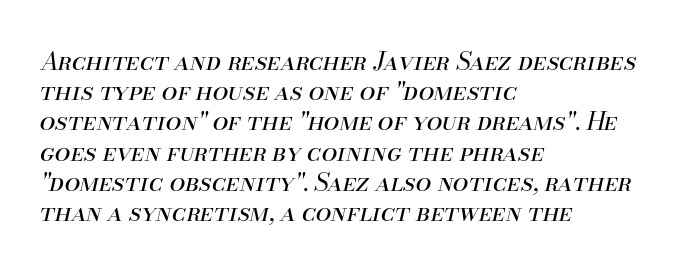
The image shows 25 px text type, italic (leaning right); set left-aligned, line spacing 1.21x, normal letter spacing, not underlined.
